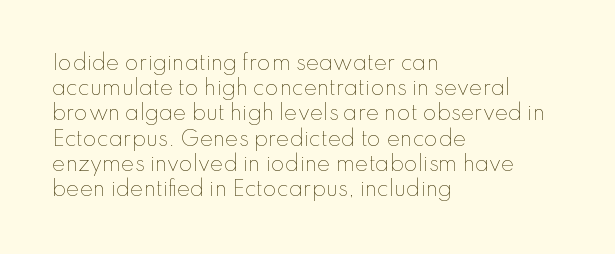
{"italic": "no", "bold": "no", "underline": "no", "align": "left", "line_spacing": "normal", "line_spacing_ratio": 1.26, "letter_spacing": "normal", "letter_spacing_em": 0.0, "glyph_px": 20}
